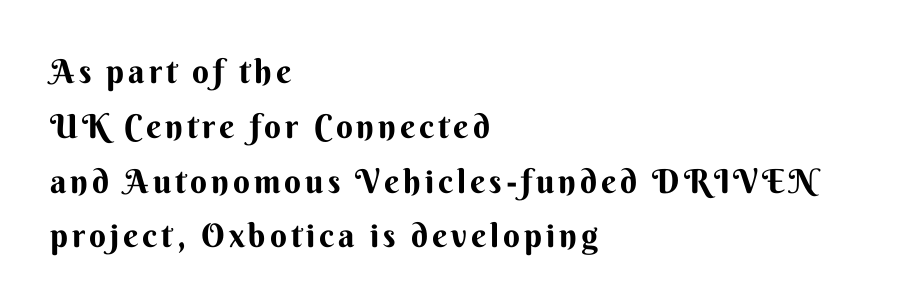
Reading down the block, your eye returns to a fixed left position each line. I'd call this a sans setting — the letters go barefoot. Regular leading. The lettering holds an erect, upright posture throughout.
